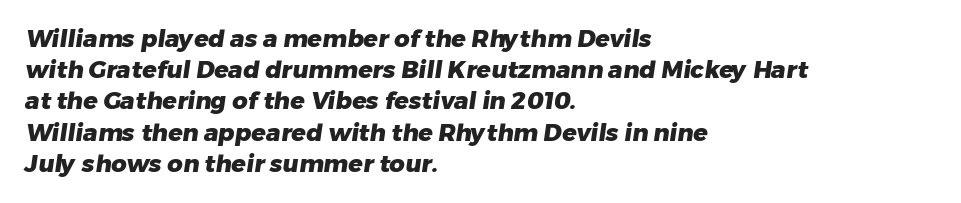
Q: Is the text bold? A: Yes.
Q: Is the text underlined? A: No.
Q: How is the paragraph aligned? A: Left-aligned.
Q: Is the spacing between letters normal or unusually wide? A: Normal.
Q: Is the spacing between lines tight, normal or loose? A: Normal.
